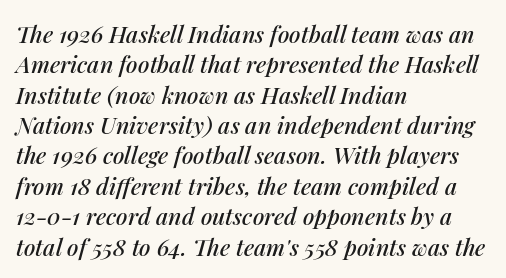
{"italic": "yes", "lean": "right", "slant_degrees": 14, "underline": "no", "align": "left", "line_spacing": "normal", "line_spacing_ratio": 1.32, "letter_spacing": "normal", "letter_spacing_em": 0.0, "glyph_px": 23}
